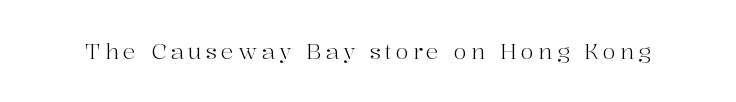
The image shows 22 px text type, upright; set not underlined.
